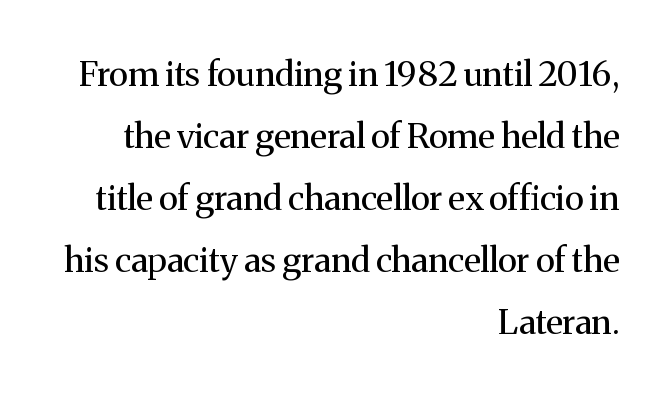
Summary of weight: not heavy and not bold. Caption: standard tracking, unaltered. The paragraph shown leans on its right margin. Glance below the letters and you will spot only blank space. Posture: straight, roman, zero tilt. A serif font was chosen for this passage.
